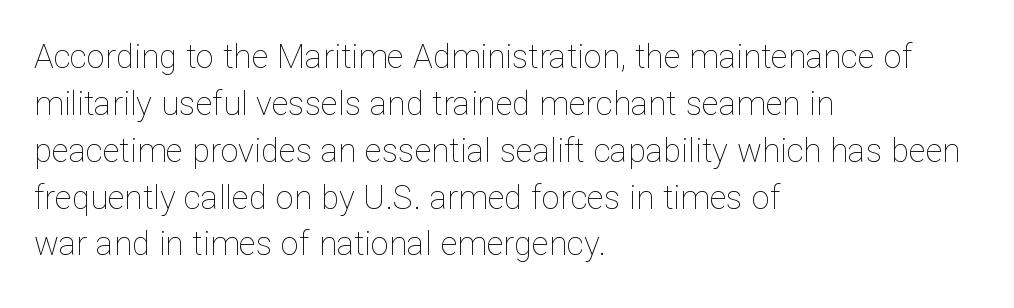
The line texture is even and compact thanks to regular tracking. The letterforms sit at book weight or below. Normally led — the rows are evenly, conventionally spaced. Underline: absent.
